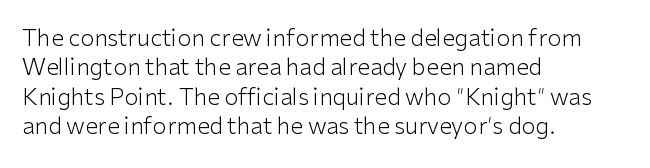
It's the straight-up-and-down kind of type. The face used here is rendered with its standard letterfit. The setting favours the left margin, as ordinary paragraphs usually do. This is not heavy type; no bold has been used. Interline gaps are of average width in this sample.
